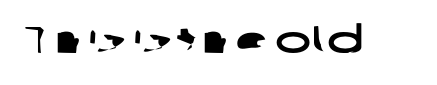
Q: Is the typeface a serif or a sans-serif typeface? A: Sans-serif.
Q: Is the text underlined? A: No.
Q: Is the spacing between letters normal or unusually wide? A: Normal.
Q: Width (condensed, normal, or wide)? A: Wide.
Q: Stroke contrast? A: Low.
Q: x-height? A: Medium.
Q: Monospaced? A: No.
